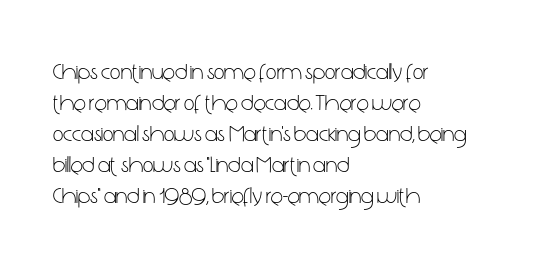
The image shows 23 px text type, upright; set left-aligned, normal line spacing (1.35x), normal letter spacing, not underlined.
